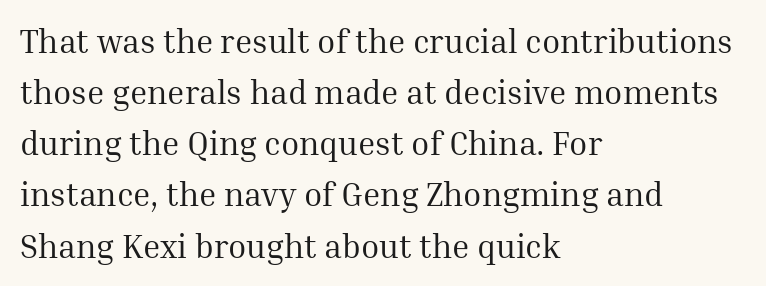
Q: Is the text bold? A: No.
Q: Is the text italic (slanted)? A: No, it is upright.
Q: Is the typeface a serif or a sans-serif typeface? A: Serif.
Q: Is the text underlined? A: No.
Q: How is the paragraph aligned? A: Left-aligned.
Q: Is the spacing between letters normal or unusually wide? A: Normal.
Q: Is the spacing between lines tight, normal or loose? A: Normal.
Q: Width (condensed, normal, or wide)? A: Normal.
Q: Stroke contrast? A: Medium.
Q: x-height? A: Medium.
Q: Monospaced? A: No.
